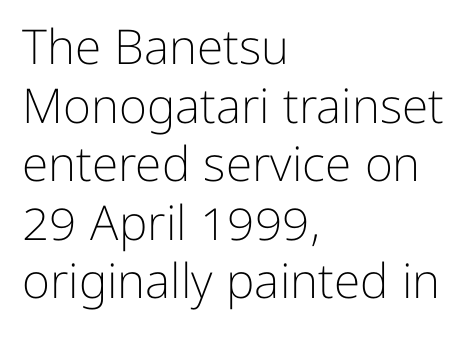
{"serif": "no", "italic": "no", "bold": "no", "weight": "light", "width": "normal", "stroke_contrast": "low", "x_height": "medium", "monospaced": "no", "underline": "no", "align": "left", "line_spacing_ratio": 1.22, "letter_spacing": "normal", "letter_spacing_em": 0.0, "glyph_px": 48}
